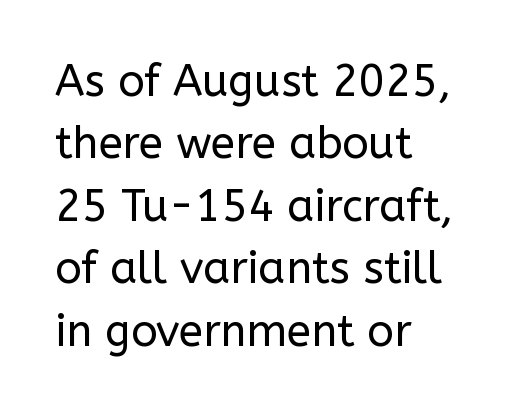
{"serif": "no", "italic": "no", "bold": "no", "weight": "regular", "width": "normal", "stroke_contrast": "low", "x_height": "medium", "monospaced": "no", "underline": "no", "align": "left", "line_spacing": "normal", "line_spacing_ratio": 1.42, "letter_spacing": "normal", "letter_spacing_em": 0.0, "glyph_px": 44}
